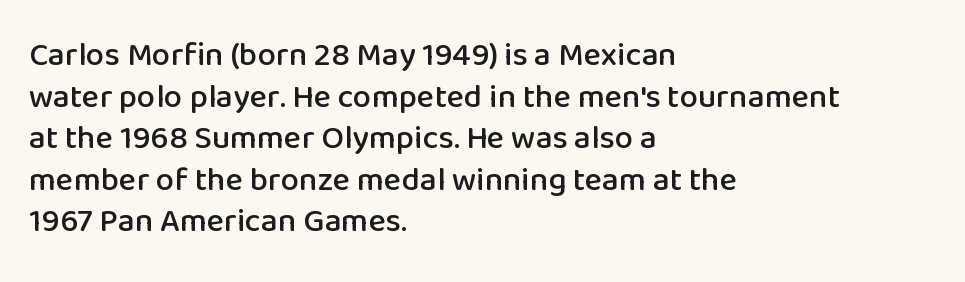
The image shows 33 px sans-serif type, upright; set left-aligned, normal line spacing (1.26x), normal letter spacing, not underlined; low stroke contrast and a medium x-height.
